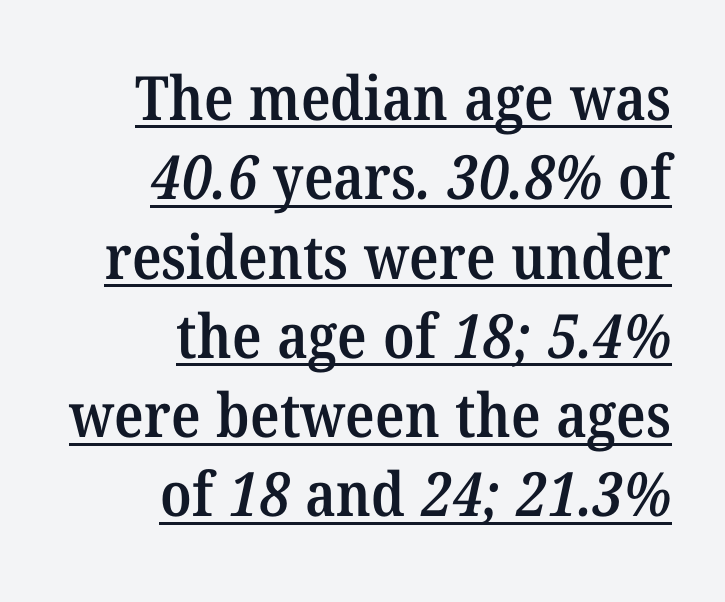
{"serif": "yes", "bold": "semi", "weight": "semibold", "width": "normal", "stroke_contrast": "medium", "x_height": "medium", "monospaced": "no", "underline": "yes", "align": "right", "line_spacing": "normal", "line_spacing_ratio": 1.3, "letter_spacing": "normal", "letter_spacing_em": 0.0, "glyph_px": 61}
